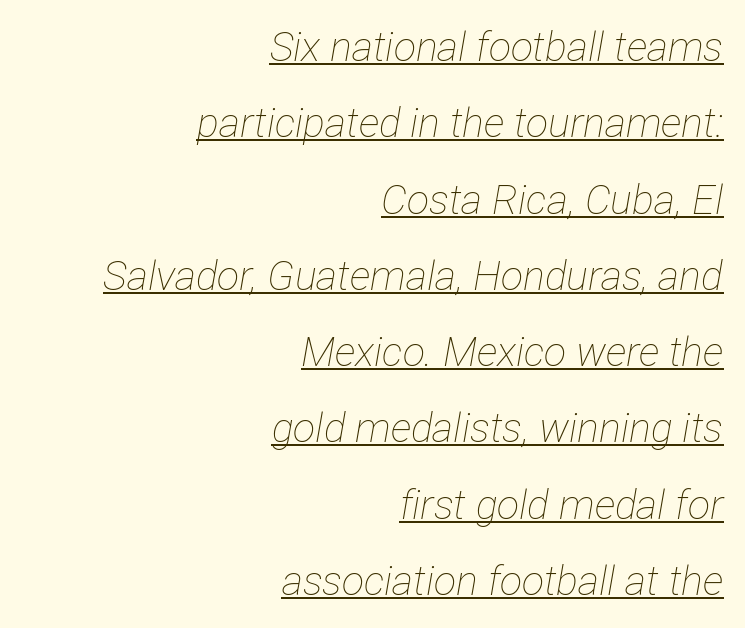
The image shows 41 px thin, condensed type, italic (leaning right); set right-aligned, line spacing 1.86x, normal letter spacing, underlined; low stroke contrast and a medium x-height.
